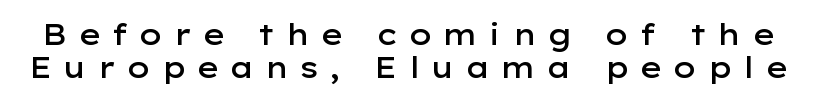
{"serif": "no", "italic": "no", "bold": "semi", "weight": "semibold", "width": "wide", "stroke_contrast": "low", "x_height": "medium", "monospaced": "no", "underline": "no", "line_spacing": "tight", "line_spacing_ratio": 1.13, "letter_spacing": "wide", "letter_spacing_em": 0.34, "glyph_px": 29}
